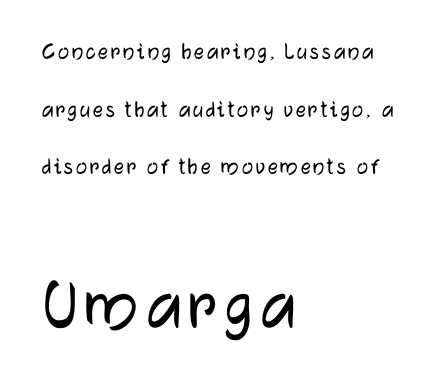
Q: Is the text italic (slanted)? A: No, it is upright.
Q: Is the typeface a serif or a sans-serif typeface? A: Sans-serif.
Q: Is the text underlined? A: No.
Q: How is the paragraph aligned? A: Left-aligned.
Q: Is the spacing between lines tight, normal or loose? A: Loose.
Q: Which block of text is set in a larger size, the first (top) or the second (bottom)? A: The second (bottom) one.
Q: Width (condensed, normal, or wide)? A: Normal.
Q: Stroke contrast? A: Low.
Q: x-height? A: Medium.
Q: Monospaced? A: No.
